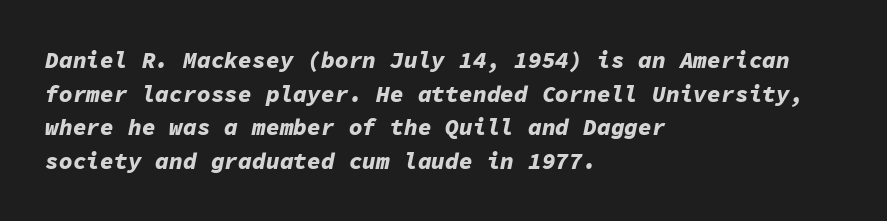
In terms of posture, this sample is oblique. The characters look thick and weighty, a clear bold. Rows of type keep a routine distance in the vertical direction. You could call the tracking neutral — neither tight nor loose.
